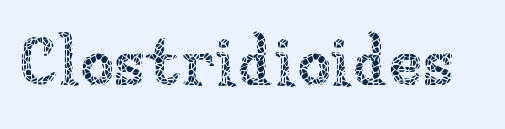
The words here are not underlined. The gaps between neighbouring characters are ordinary and unremarkable. Do the characters align in a grid? No, the font is proportional. Caption: face not bold, strokes unweighted.
